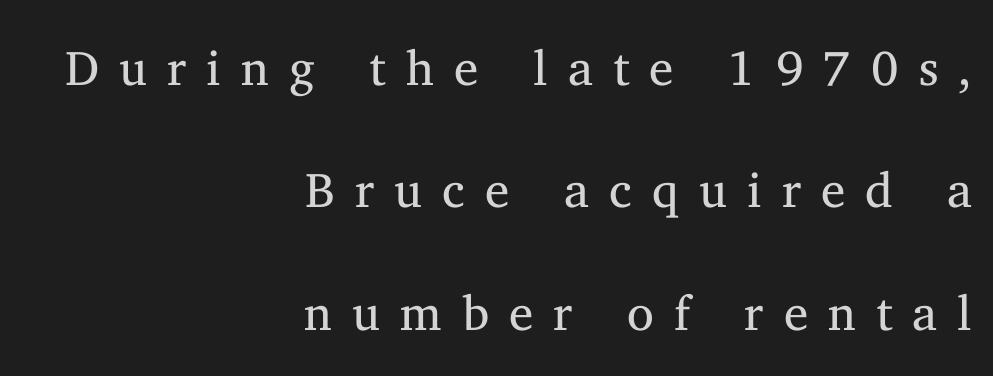
The image shows 49 px regular-weight serif type, upright; set right-aligned, loose line spacing (2.5x), unusually wide letter spacing (+0.41 em), not underlined; medium stroke contrast and a medium x-height.
